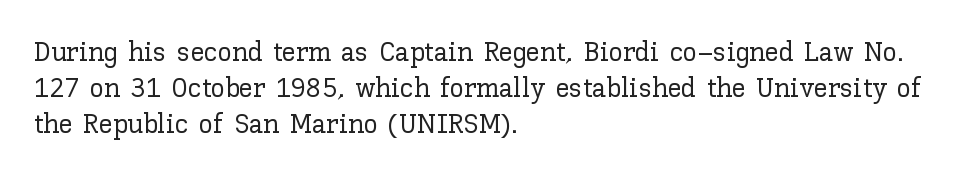
One-word summary of the alignment: left. Successive baselines arrive at the customary interval. Decoration check: the copy has no underline. The font's upright variant was chosen for this text. Glyph-to-glyph distance matches everyday printed text.
